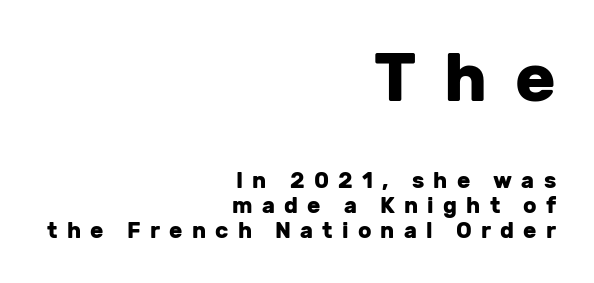
The image shows 67 px heavy sans-serif type, upright; set right-aligned, tight line spacing (1.13x), unusually wide letter spacing (+0.42 em), not underlined; the first (top) block is 3.05x larger; low stroke contrast and a medium x-height.
